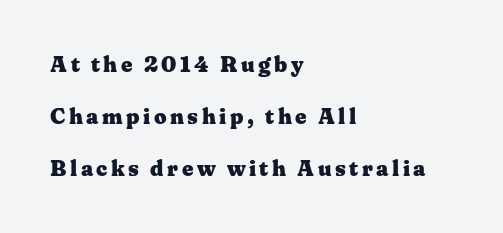
{"italic": "no", "bold": "yes", "underline": "no", "align": "left", "line_spacing": "loose", "line_spacing_ratio": 2.37, "glyph_px": 22}
